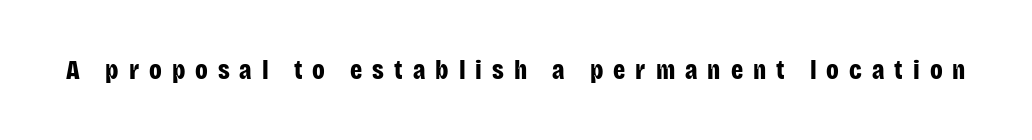
Q: Is the text bold? A: Yes.
Q: Is the text italic (slanted)? A: No, it is upright.
Q: Is the text underlined? A: No.
Q: Is the spacing between letters normal or unusually wide? A: Unusually wide.
